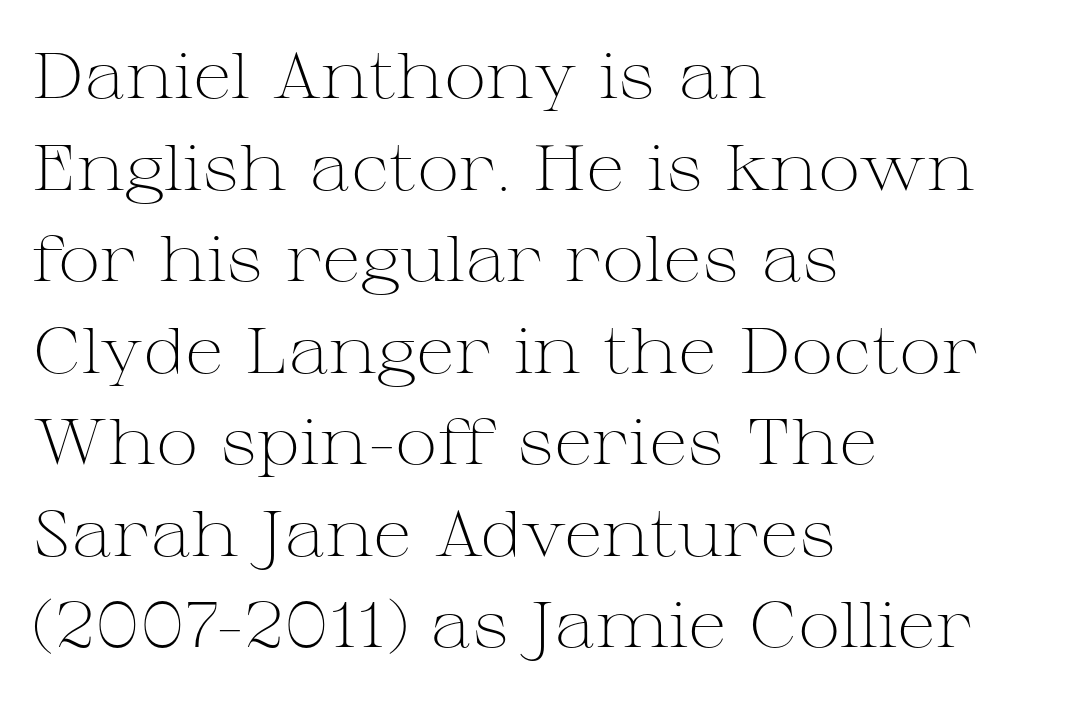
The image shows 64 px light, wide serif type, upright; set left-aligned, normal line spacing (1.43x), normal letter spacing, not underlined; medium stroke contrast and a medium x-height.
